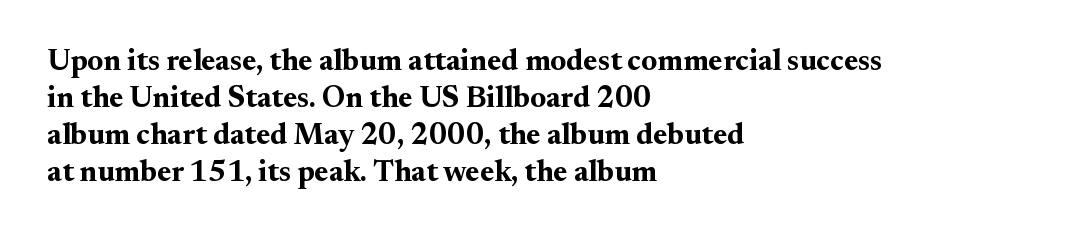
Quick note: underline off. I'd describe the lettering as bold — thick and assertive. Here the designer chose a conventional face with non-uniform glyph widths. Short and long lines alike share a common starting point at left. Italic? Not at all — the glyphs are vertical.
